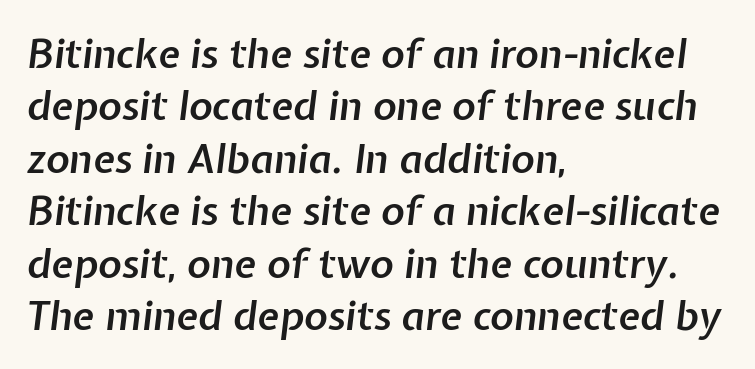
Only glyphs here, with clear space below each row. Characters are canted at an angle relative to the baseline's perpendicular. Between one letter and the next there's only the usual sliver of space. Line beginnings align vertically; line endings do not. Proportional: the letters do not fall into vertical columns.
